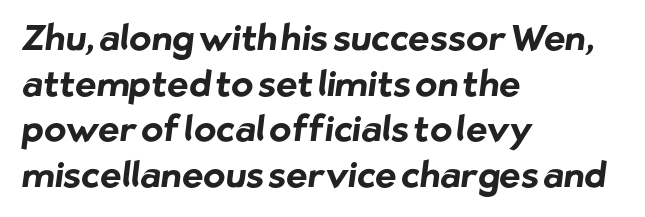
Q: Is the text bold? A: Yes.
Q: Is the typeface a serif or a sans-serif typeface? A: Sans-serif.
Q: Is the text underlined? A: No.
Q: How is the paragraph aligned? A: Left-aligned.
Q: Is the spacing between letters normal or unusually wide? A: Normal.
Q: Is the spacing between lines tight, normal or loose? A: Normal.
Q: Width (condensed, normal, or wide)? A: Normal.
Q: Stroke contrast? A: Low.
Q: x-height? A: Medium.
Q: Monospaced? A: No.
